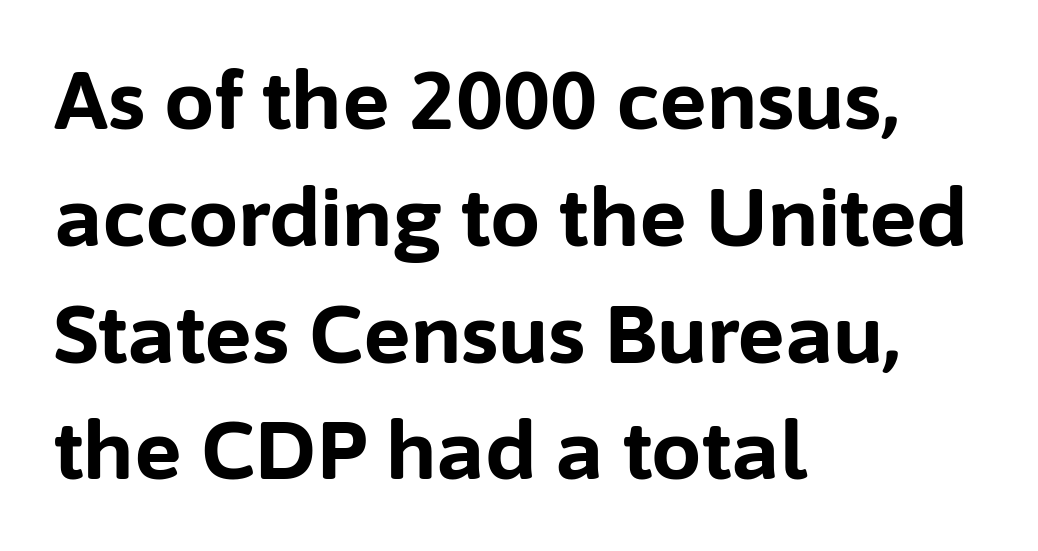
Stroke terminals: plain, sans-serif. The glyphs are unaccompanied by any horizontal stroke below them. How would I describe the line gaps? Plain and ordinary. Characters remain perfectly vertical along every line.
